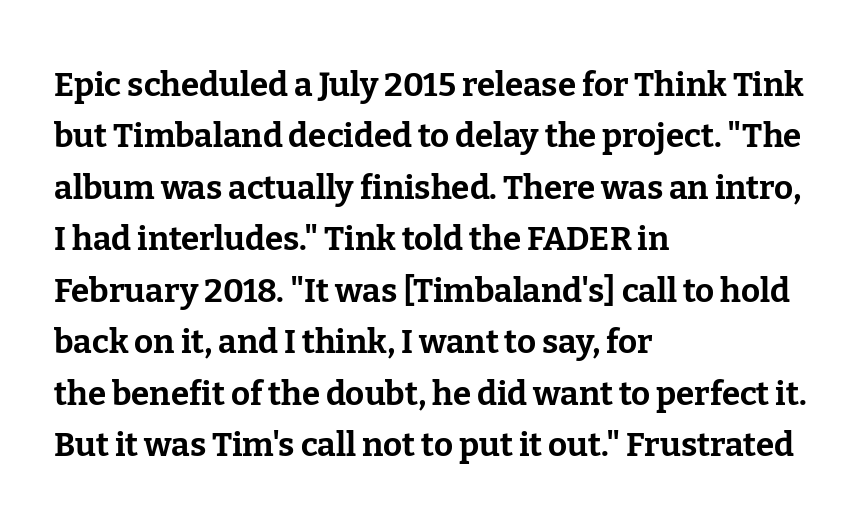
Left-aligned paragraph, ragged on the right. The font family rendered here belongs to the serif group. Characters follow at the spacing the type designer built in. Think of a printed novel: that variable character pitch is what you see here.
